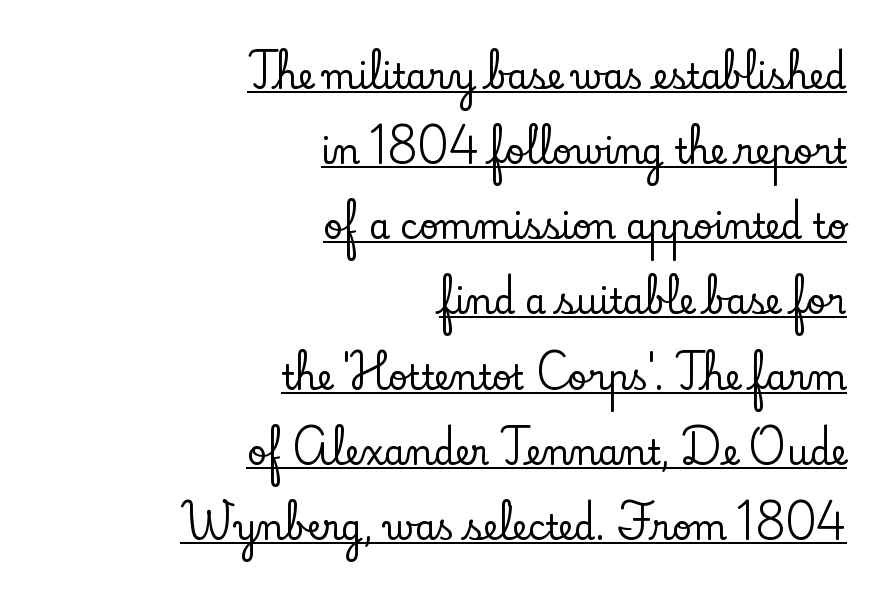
The image shows 34 px serif type, upright; set right-aligned, loose line spacing (2.21x), normal letter spacing, underlined; low stroke contrast and a small x-height.
